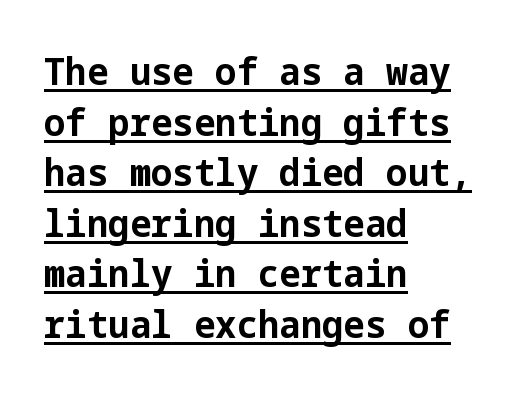
The type family on display is of the sans-serif kind. A student would call this left alignment; a typographer would say flush left, rag right. You can see a thin bar hugging the bottom of the glyphs. A typesetter would call this leading conventional body-copy spacing. Ordinary non-slanted type is in use.
